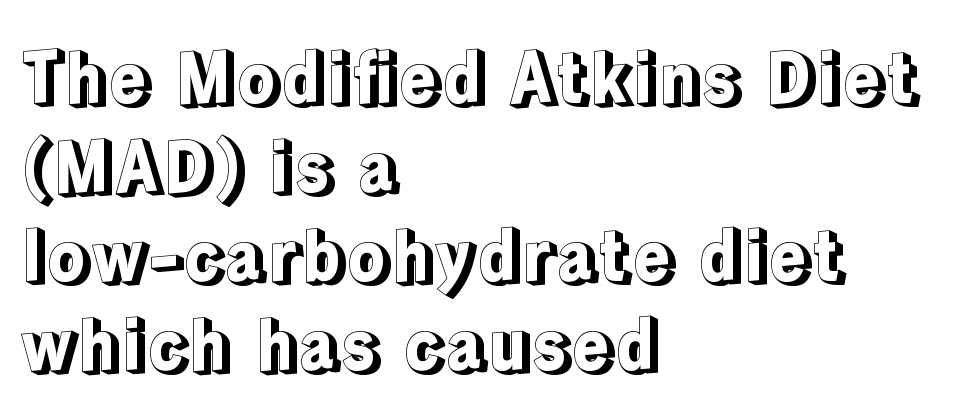
Q: Is the text italic (slanted)? A: No, it is upright.
Q: Is the text underlined? A: No.
Q: How is the paragraph aligned? A: Left-aligned.
Q: Is the spacing between letters normal or unusually wide? A: Normal.
Q: Is the spacing between lines tight, normal or loose? A: Normal.
Q: Width (condensed, normal, or wide)? A: Normal.
Q: x-height? A: Medium.
Q: Monospaced? A: No.
